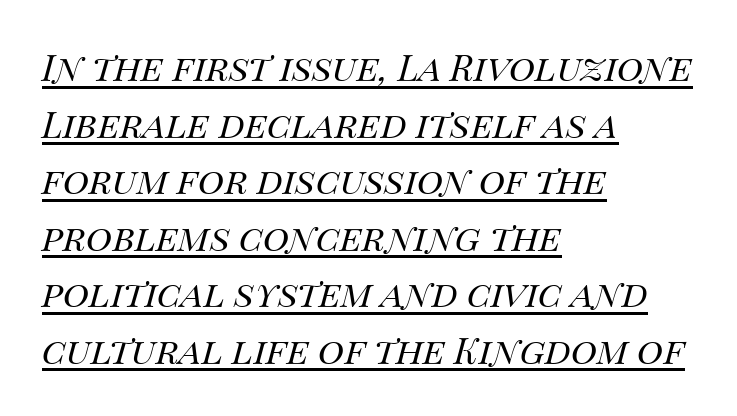
Q: Is the text bold? A: No.
Q: Is the text italic (slanted)? A: Yes, it leans right by about 14 degrees.
Q: Is the text underlined? A: Yes.
Q: How is the paragraph aligned? A: Left-aligned.
Q: Is the spacing between letters normal or unusually wide? A: Normal.
Q: Is the spacing between lines tight, normal or loose? A: Normal.
Q: Width (condensed, normal, or wide)? A: Normal.
Q: Stroke contrast? A: Medium.
Q: x-height? A: Large.
Q: Monospaced? A: No.
